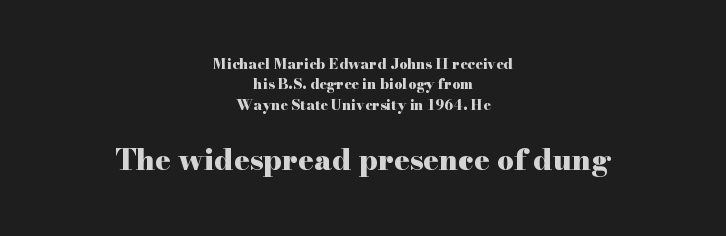
The image shows 29 px heavy, wide serif type, upright; set centered, normal line spacing (1.45x), normal letter spacing, not underlined; the second (bottom) block is 2.07x larger; high stroke contrast and a small x-height.
